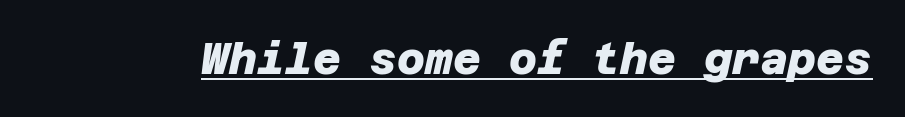
Q: Is the text bold? A: Yes.
Q: Is the typeface a serif or a sans-serif typeface? A: Sans-serif.
Q: Is the text underlined? A: Yes.
Q: Is the spacing between letters normal or unusually wide? A: Normal.
Q: Width (condensed, normal, or wide)? A: Normal.
Q: Stroke contrast? A: Low.
Q: x-height? A: Large.
